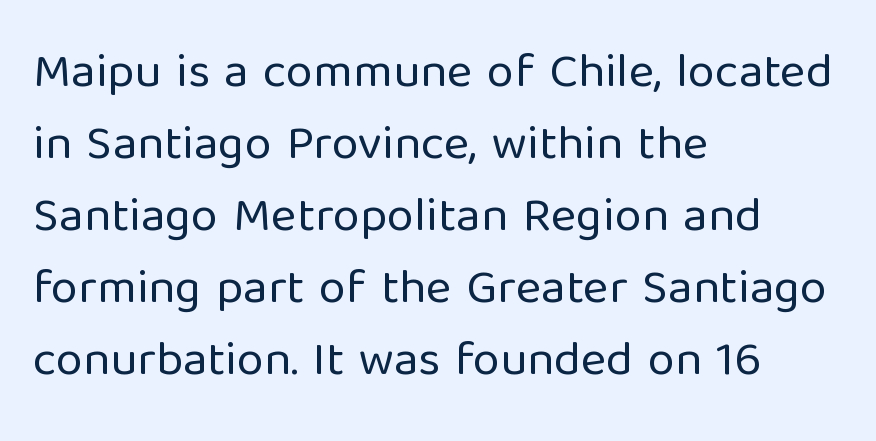
The image shows 49 px regular-weight sans-serif type, upright; set left-aligned, normal line spacing (1.47x), normal letter spacing, not underlined; low stroke contrast and a medium x-height.
